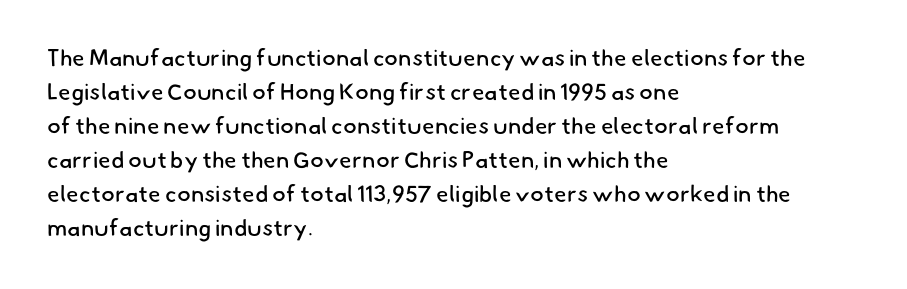
The image shows 23 px text type; set left-aligned, normal line spacing (1.48x), normal letter spacing, not underlined.
